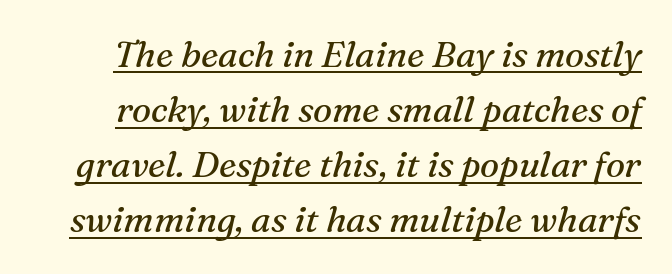
Q: Is the text bold? A: No.
Q: Is the text italic (slanted)? A: Yes, it leans right by about 16 degrees.
Q: Is the typeface a serif or a sans-serif typeface? A: Serif.
Q: Is the text underlined? A: Yes.
Q: Is the spacing between letters normal or unusually wide? A: Normal.
Q: Is the spacing between lines tight, normal or loose? A: Normal.
Q: Width (condensed, normal, or wide)? A: Normal.
Q: Stroke contrast? A: Medium.
Q: x-height? A: Medium.
Q: Monospaced? A: No.
